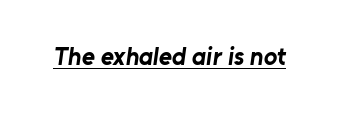
The image shows 25 px bold type; set normal letter spacing, underlined.
